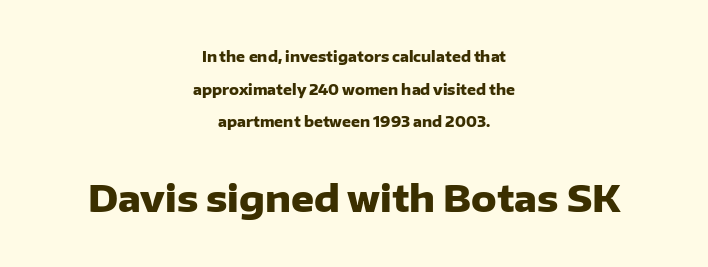
{"serif": "no", "italic": "no", "bold": "yes", "weight": "heavy", "width": "normal", "stroke_contrast": "low", "x_height": "medium", "monospaced": "no", "underline": "no", "align": "center", "line_spacing": "loose", "line_spacing_ratio": 2.33, "letter_spacing": "normal", "letter_spacing_em": 0.0, "larger_block": "second", "size_ratio": 2.57, "glyph_px": 36}
